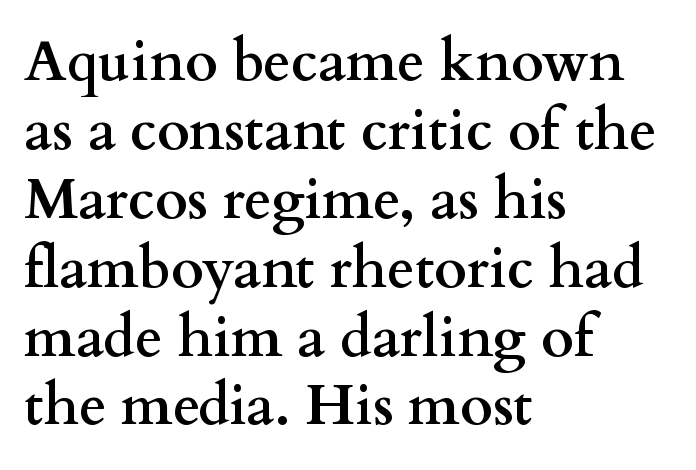
Q: Is the text bold? A: Yes.
Q: Is the text italic (slanted)? A: No, it is upright.
Q: Is the typeface a serif or a sans-serif typeface? A: Serif.
Q: Is the text underlined? A: No.
Q: How is the paragraph aligned? A: Left-aligned.
Q: Is the spacing between letters normal or unusually wide? A: Normal.
Q: Width (condensed, normal, or wide)? A: Wide.
Q: Stroke contrast? A: Medium.
Q: x-height? A: Small.
Q: Monospaced? A: No.
